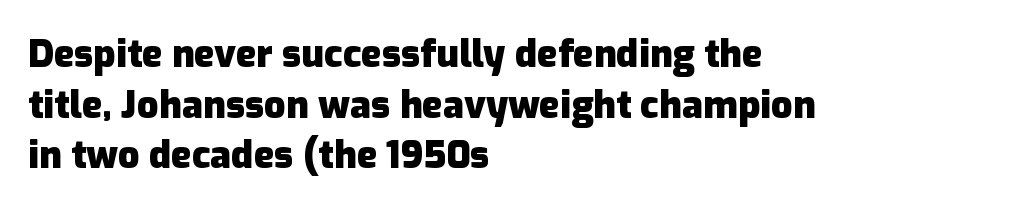
Does the weight exceed regular? Yes, all the way to bold. It's the straight-up-and-down kind of type. The baseline area is clear. Regular leading.
